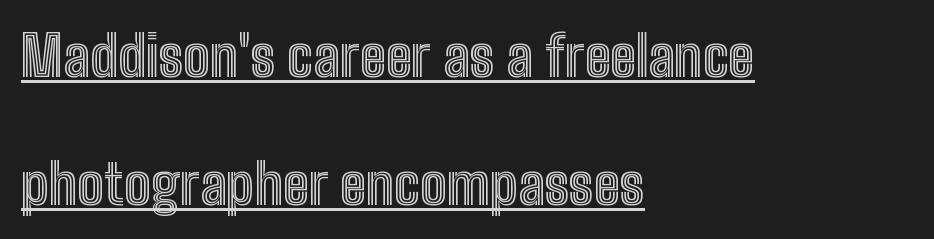
Airy leading. You can tell it's not italic because the verticals are truly vertical. The rendering anchors every line to the left-hand side. Underlined type. Glyph-to-glyph distance matches everyday printed text. Character widths vary here, with narrow letters taking less room than wide ones.
